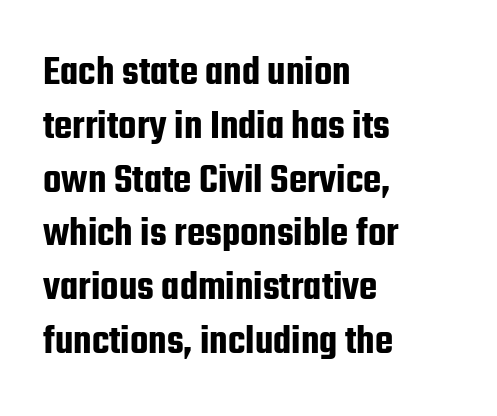
{"serif": "no", "italic": "no", "width": "condensed", "stroke_contrast": "low", "x_height": "medium", "monospaced": "no", "underline": "no", "align": "left", "line_spacing": "normal", "line_spacing_ratio": 1.28, "letter_spacing": "normal", "letter_spacing_em": 0.0, "glyph_px": 42}
